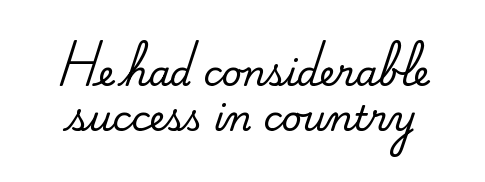
Q: Is the text italic (slanted)? A: Yes.
Q: Is the typeface a serif or a sans-serif typeface? A: Serif.
Q: Is the text underlined? A: No.
Q: How is the paragraph aligned? A: Centered.
Q: Is the spacing between letters normal or unusually wide? A: Normal.
Q: Is the spacing between lines tight, normal or loose? A: Normal.
Q: Width (condensed, normal, or wide)? A: Normal.
Q: Stroke contrast? A: Medium.
Q: x-height? A: Small.
Q: Monospaced? A: No.
